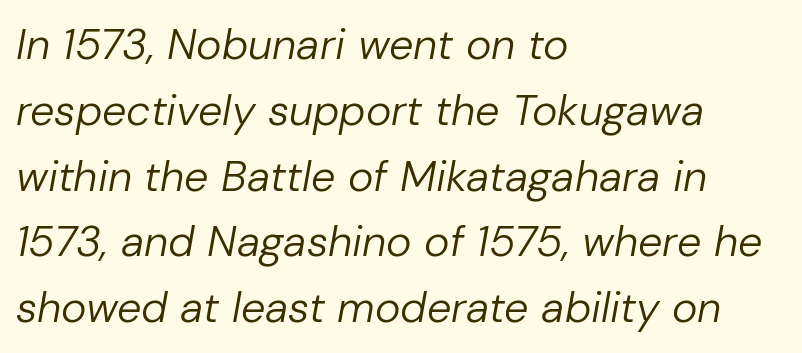
{"italic": "yes", "lean": "right", "slant_degrees": 10, "bold": "no", "weight": "regular", "width": "normal", "stroke_contrast": "low", "x_height": "medium", "monospaced": "no", "underline": "no", "align": "left", "line_spacing": "normal", "line_spacing_ratio": 1.53, "letter_spacing": "normal", "letter_spacing_em": 0.0, "glyph_px": 43}
